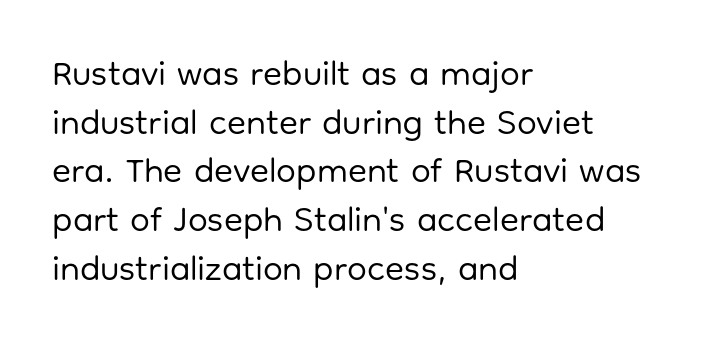
Does the lettering tilt? It doesn't — this is upright. The strokes are not fattened; the text isn't bold. Caption: multi-line text, flush left, ragged right. The rendering uses natural spacing where letterforms have individual widths.
